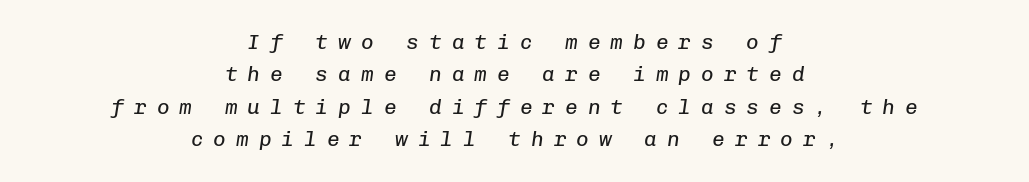
The image shows 21 px text type, italic (leaning right); set centered, normal line spacing (1.54x), unusually wide letter spacing (+0.48 em), not underlined.
